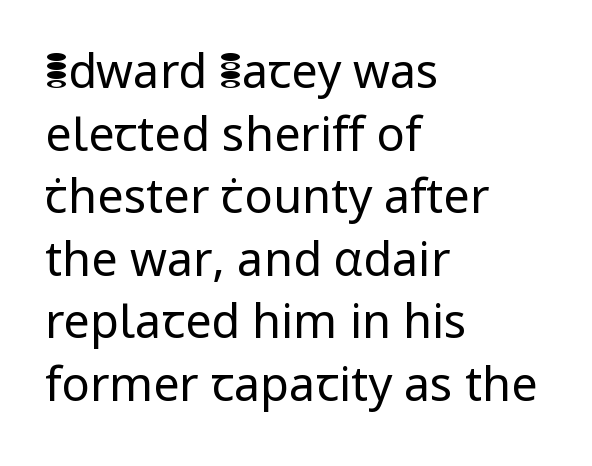
Q: Is the text bold? A: No.
Q: Is the text italic (slanted)? A: No, it is upright.
Q: Is the typeface a serif or a sans-serif typeface? A: Sans-serif.
Q: Is the text underlined? A: No.
Q: How is the paragraph aligned? A: Left-aligned.
Q: Is the spacing between letters normal or unusually wide? A: Normal.
Q: Is the spacing between lines tight, normal or loose? A: Normal.
Q: Width (condensed, normal, or wide)? A: Normal.
Q: Stroke contrast? A: Low.
Q: x-height? A: Medium.
Q: Monospaced? A: No.
